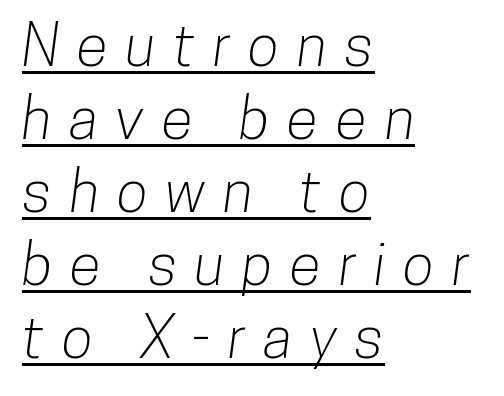
The image shows 58 px condensed sans-serif type; set left-aligned, normal line spacing (1.26x), unusually wide letter spacing (+0.3 em), underlined; low stroke contrast and a medium x-height.
